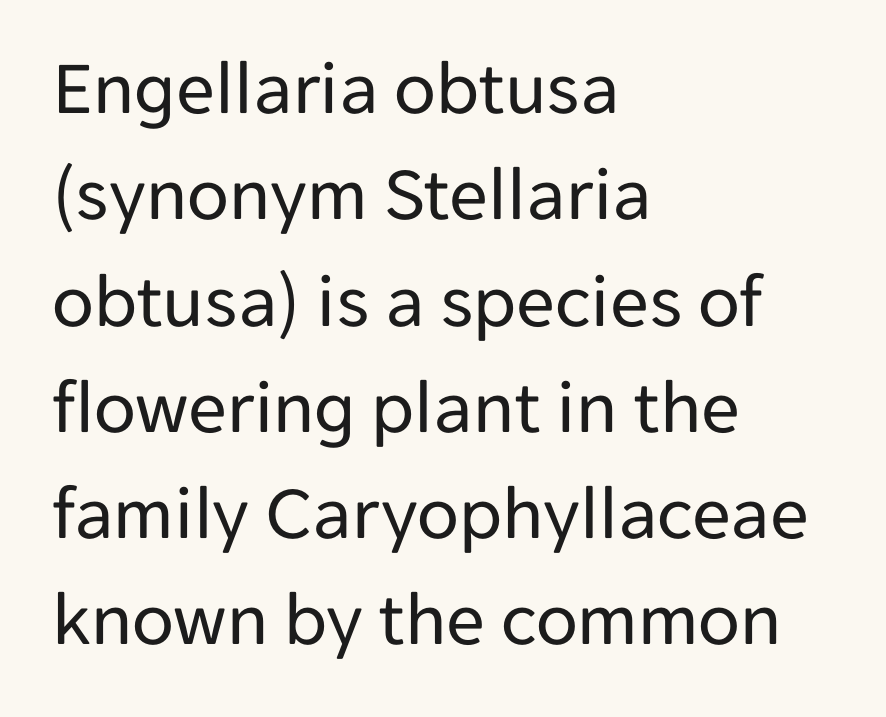
{"serif": "no", "italic": "no", "bold": "no", "weight": "regular", "width": "normal", "stroke_contrast": "low", "x_height": "medium", "monospaced": "no", "underline": "no", "align": "left", "line_spacing": "normal", "line_spacing_ratio": 1.38, "letter_spacing": "normal", "letter_spacing_em": 0.0, "glyph_px": 77}
